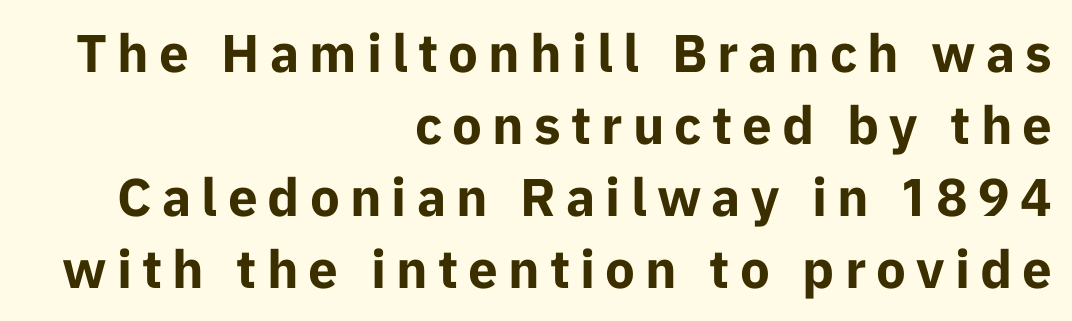
The image shows 53 px bold sans-serif type, upright; set right-aligned, normal line spacing (1.36x), not underlined; low stroke contrast and a medium x-height.
